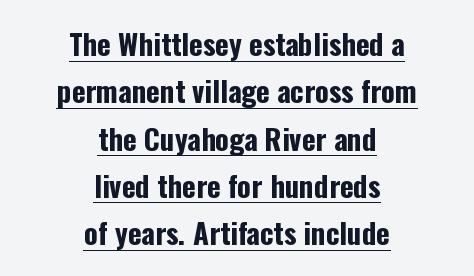
{"serif": "no", "italic": "no", "bold": "yes", "weight": "bold", "width": "condensed", "stroke_contrast": "low", "x_height": "medium", "monospaced": "no", "underline": "yes", "align": "center", "line_spacing": "normal", "line_spacing_ratio": 1.63, "letter_spacing": "normal", "letter_spacing_em": 0.0, "glyph_px": 29}
